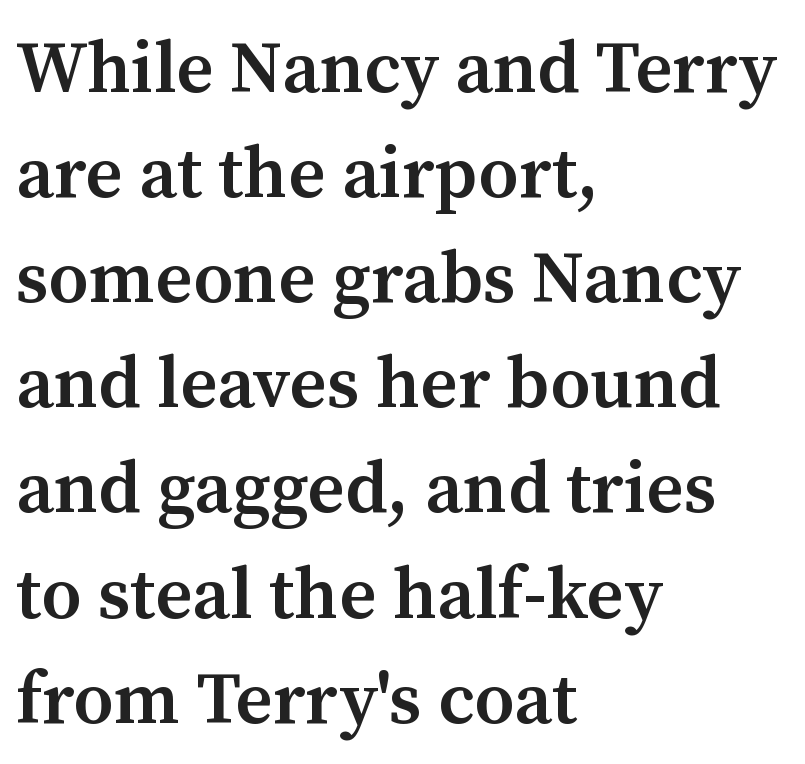
{"serif": "yes", "italic": "no", "bold": "semi", "weight": "semibold", "width": "normal", "stroke_contrast": "medium", "x_height": "medium", "monospaced": "no", "underline": "no", "align": "left", "line_spacing": "normal", "line_spacing_ratio": 1.44, "letter_spacing": "normal", "letter_spacing_em": 0.0, "glyph_px": 73}
